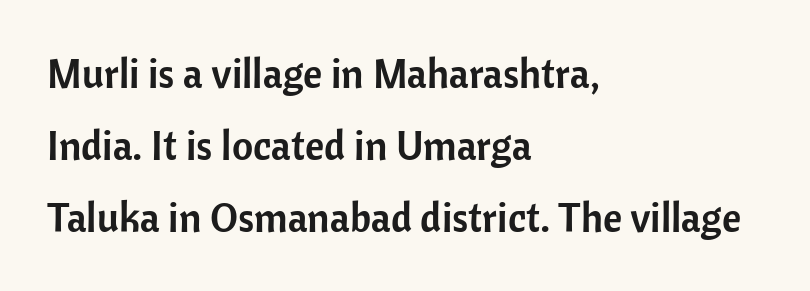
The image shows 41 px sans-serif type, upright; set left-aligned, line spacing 1.76x, normal letter spacing, not underlined; low stroke contrast and a medium x-height.
